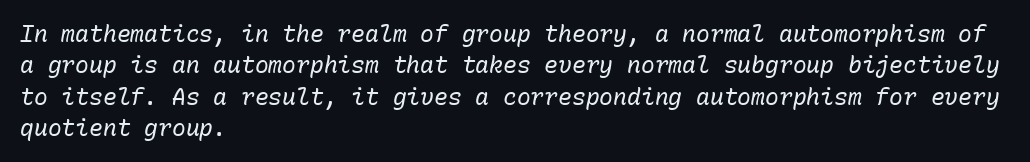
The image shows 23 px text type, italic (leaning right); set left-aligned, normal line spacing (1.36x), normal letter spacing, not underlined.
